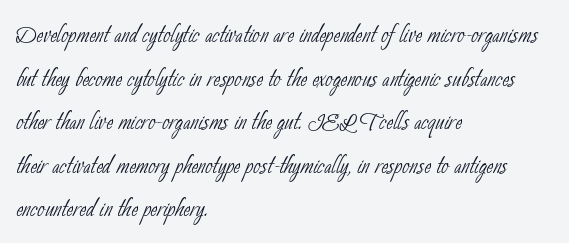
Is the stroke heavy? The answer is a plain regular-or-lighter. Visually the block forms a straight wall on the left and a jagged coastline on the right. This sample uses a sans-serif face. Think of a printed novel: that variable character pitch is what you see here. Caption: standard tracking, unaltered. Vertically, the passage feels balanced, rows spaced as you'd expect.
